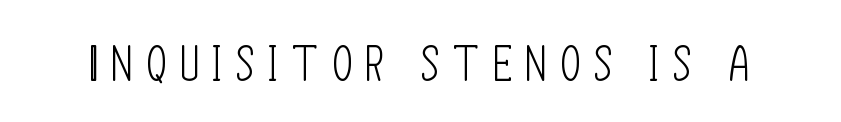
The image shows 49 px light, condensed sans-serif type, upright; set unusually wide letter spacing (+0.29 em), not underlined; low stroke contrast and a large x-height.
